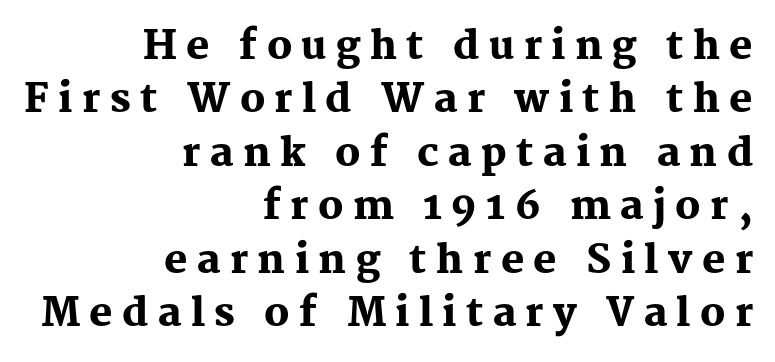
Q: Is the text bold? A: Yes.
Q: Is the text italic (slanted)? A: No, it is upright.
Q: Is the typeface a serif or a sans-serif typeface? A: Serif.
Q: Is the text underlined? A: No.
Q: How is the paragraph aligned? A: Right-aligned.
Q: Is the spacing between letters normal or unusually wide? A: Unusually wide.
Q: Is the spacing between lines tight, normal or loose? A: Normal.
Q: Width (condensed, normal, or wide)? A: Normal.
Q: Stroke contrast? A: Medium.
Q: x-height? A: Medium.
Q: Monospaced? A: No.
